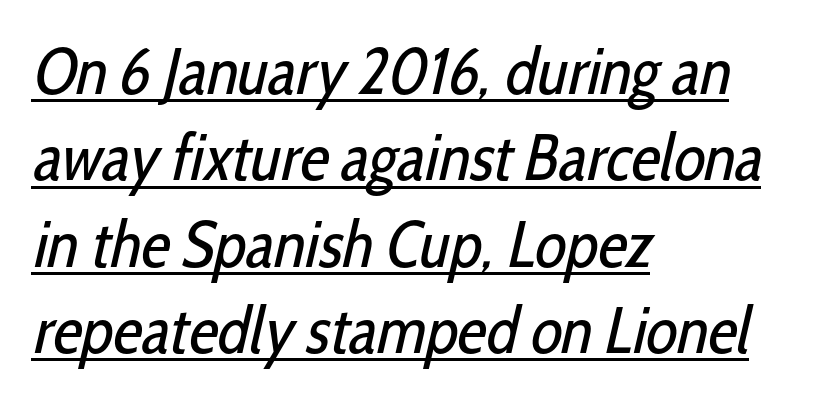
Q: Is the text bold? A: No.
Q: Is the typeface a serif or a sans-serif typeface? A: Sans-serif.
Q: Is the text underlined? A: Yes.
Q: How is the paragraph aligned? A: Left-aligned.
Q: Is the spacing between letters normal or unusually wide? A: Normal.
Q: Is the spacing between lines tight, normal or loose? A: Normal.
Q: Width (condensed, normal, or wide)? A: Condensed.
Q: Stroke contrast? A: Low.
Q: x-height? A: Medium.
Q: Monospaced? A: No.
